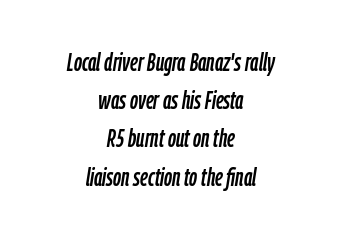
{"italic": "yes", "lean": "right", "slant_degrees": 9, "underline": "no", "align": "center", "line_spacing": "normal", "line_spacing_ratio": 1.53, "letter_spacing": "normal", "letter_spacing_em": 0.0, "glyph_px": 25}
